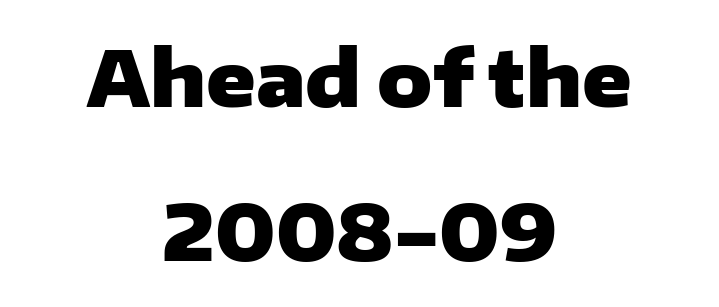
Interline gaps are noticeably wide in this sample. The axis of the letterforms is exactly vertical. Is this a fixed-width face? No — the glyphs have proportional, varying widths. Stroke thickness is high; the sample reads as a true bold. Observe the absence of serifs on each vertical stroke in this sample.
